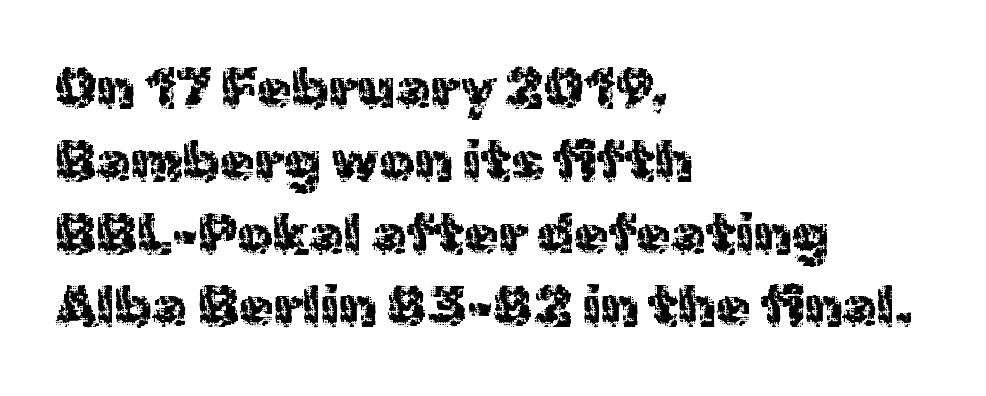
Compared with typical body copy, the letter spacing here is the same. Posture: upright roman. Lines of text with bare space underneath. In terms of leading, this rendering sits right in the middle. The ragged edge is on the right, which tells us the setting is flush left.
